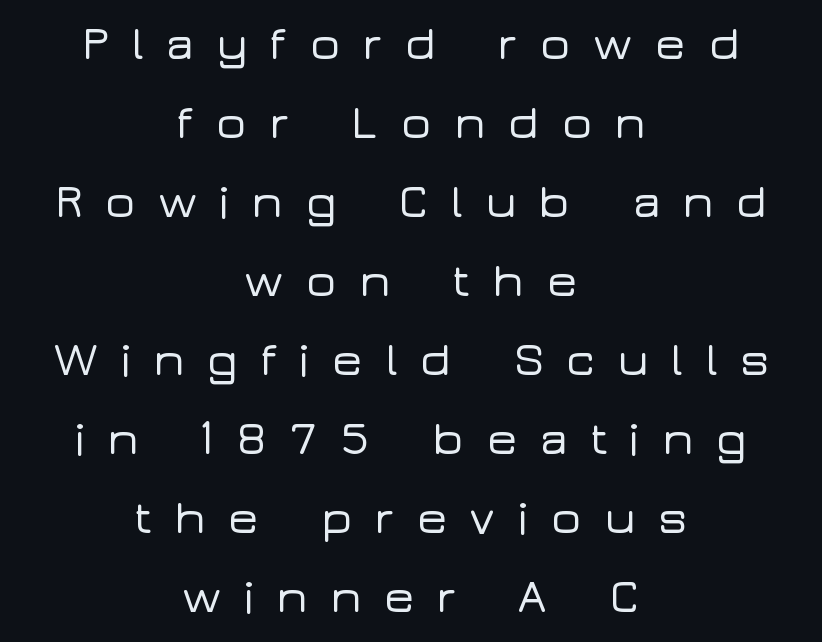
If you folded the block vertically in half, each line would mirror itself in length. To sum up the face: it is a sans, with no serifs. Do the characters align in a grid? No, the font is proportional. The typography opts for an upright posture over an oblique one.
